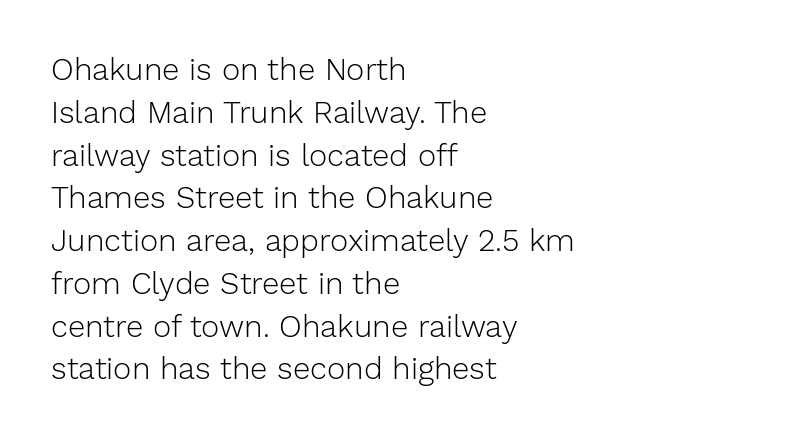
{"serif": "no", "italic": "no", "bold": "no", "weight": "light", "width": "normal", "stroke_contrast": "low", "x_height": "medium", "monospaced": "no", "underline": "no", "align": "left", "line_spacing": "normal", "line_spacing_ratio": 1.38, "letter_spacing": "normal", "letter_spacing_em": 0.0, "glyph_px": 31}
